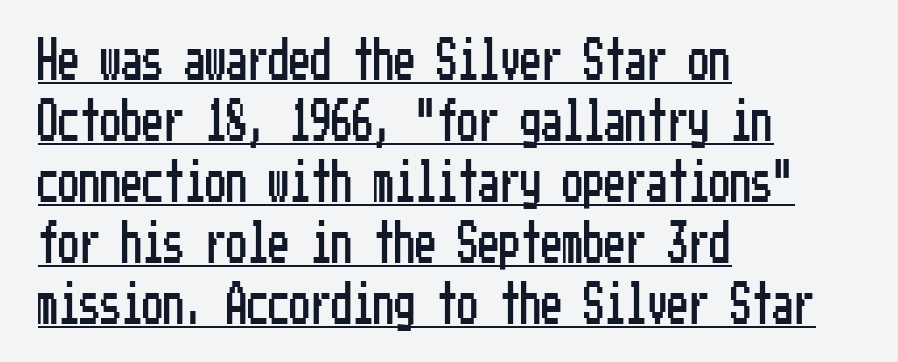
The image shows 42 px condensed sans-serif type, upright; set left-aligned, normal line spacing (1.45x), normal letter spacing, underlined; low stroke contrast and a medium x-height.
